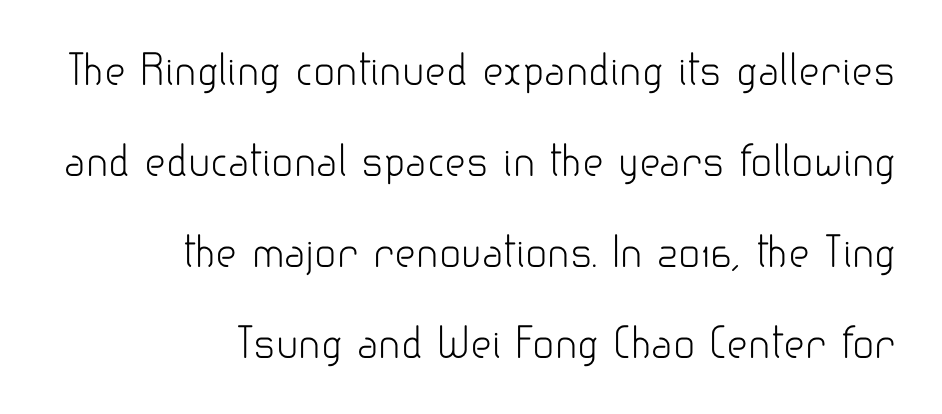
{"serif": "no", "italic": "no", "bold": "no", "weight": "light", "width": "normal", "stroke_contrast": "low", "x_height": "small", "monospaced": "no", "underline": "no", "align": "right", "line_spacing": "loose", "line_spacing_ratio": 2.22, "letter_spacing": "normal", "letter_spacing_em": 0.0, "glyph_px": 41}
